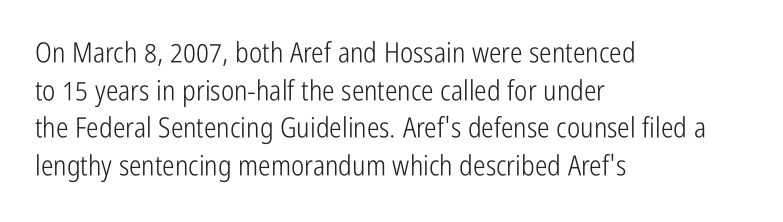
{"serif": "no", "italic": "no", "bold": "no", "weight": "light", "width": "condensed", "stroke_contrast": "low", "x_height": "medium", "monospaced": "no", "underline": "no", "align": "left", "line_spacing": "normal", "line_spacing_ratio": 1.34, "letter_spacing": "normal", "letter_spacing_em": 0.0, "glyph_px": 28}
